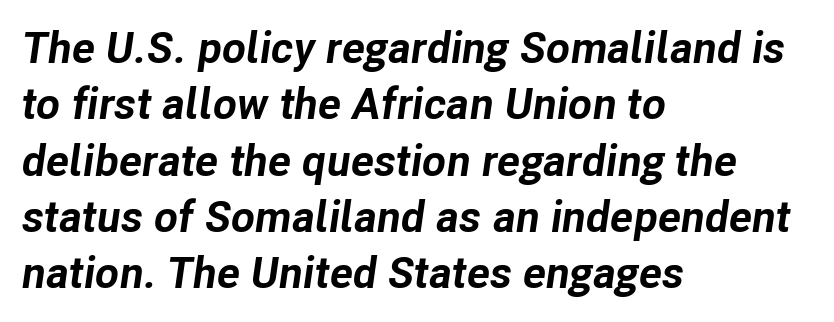
The image shows 44 px bold type, italic (leaning right); set left-aligned, normal line spacing (1.28x), normal letter spacing, not underlined; low stroke contrast and a medium x-height.
